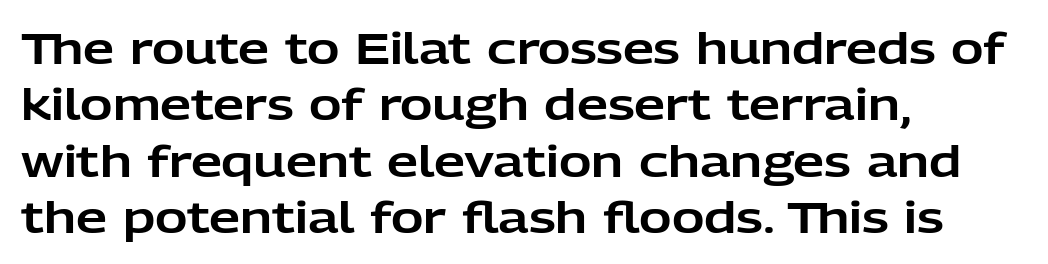
Descenders hang freely into open space. The designer left line spacing at the default. Looks like regular typesetting: each glyph gets only the width it needs. Typographically, this falls in the sans-serif category. If you drew a line through each stem, it would be perfectly vertical. The setting favours the left margin, as ordinary paragraphs usually do.
